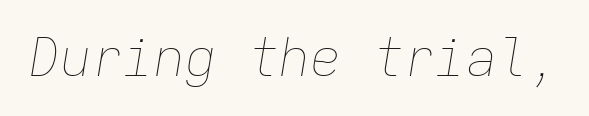
Plain, unruled lines of type. Would a proofreader flag this as italicized? Yes. Stem width sits at or under what a default text font uses. The line texture is even and compact thanks to regular tracking. The rendering uses typewriter-style spacing with identical character cells.
